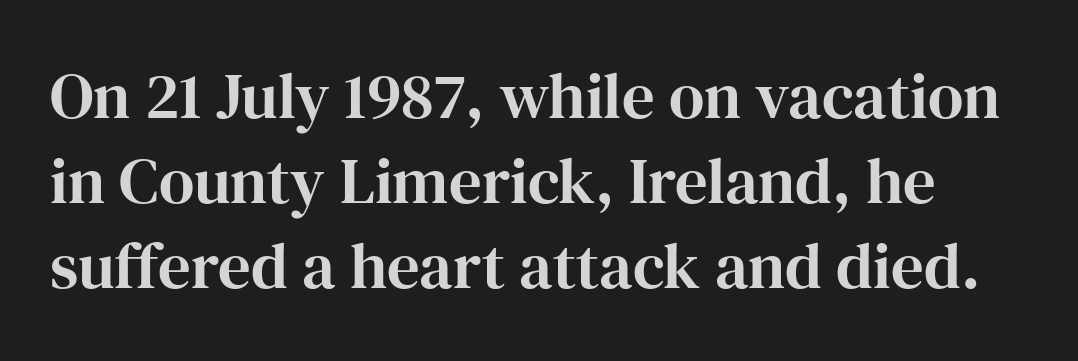
The image shows 65 px serif type, upright; set normal line spacing (1.31x), normal letter spacing, not underlined; high stroke contrast and a medium x-height.
